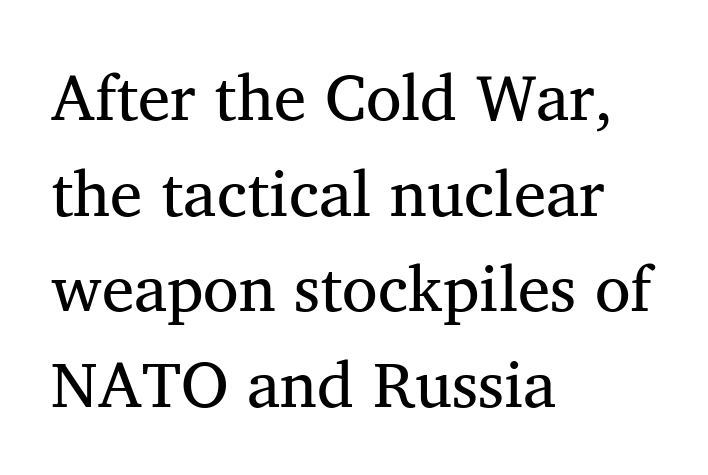
The image shows 65 px serif type; set left-aligned, normal line spacing (1.47x), normal letter spacing, not underlined; medium stroke contrast and a medium x-height.
